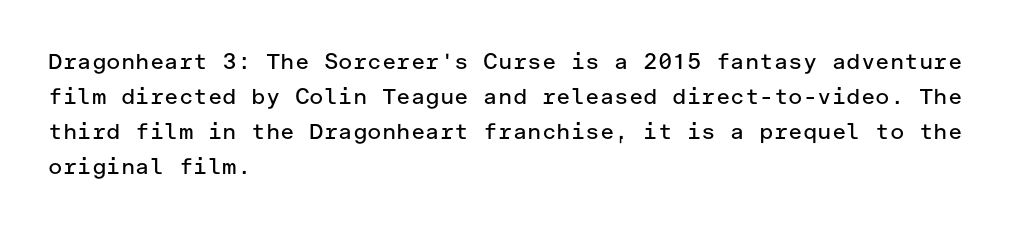
Q: Is the text bold? A: No.
Q: Is the text italic (slanted)? A: No, it is upright.
Q: Is the text underlined? A: No.
Q: How is the paragraph aligned? A: Left-aligned.
Q: Is the spacing between letters normal or unusually wide? A: Normal.
Q: Is the spacing between lines tight, normal or loose? A: Normal.
